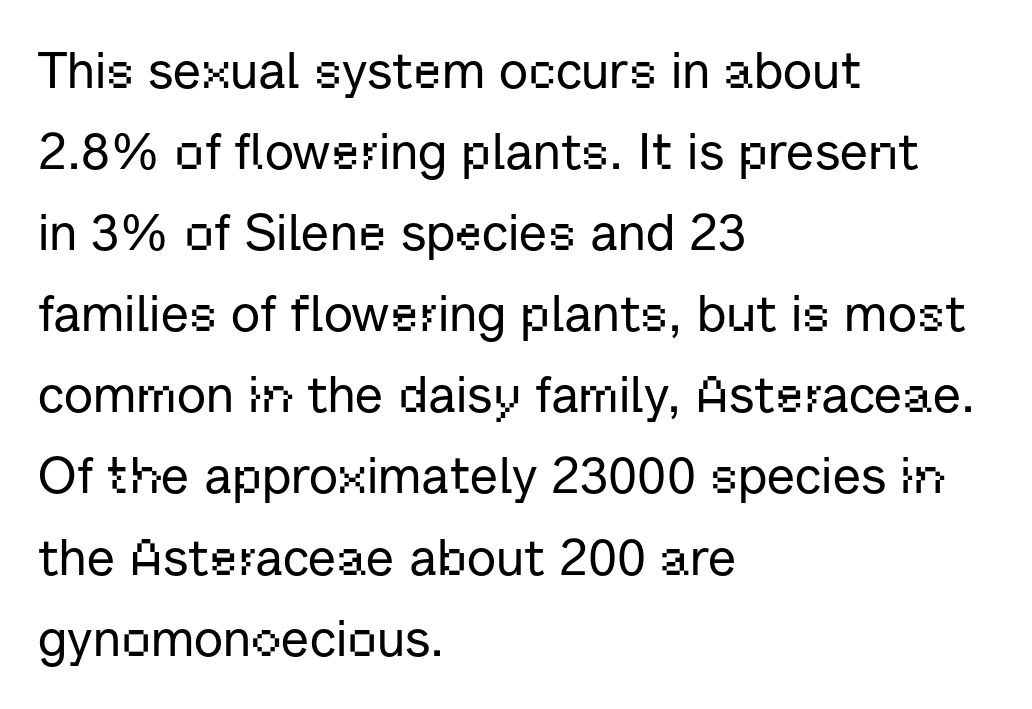
Check under the words: just untouched page. If you drew a ruler down the left edge, every line would touch it. Quick note: not italic, upright. The face used here is proportionally spaced, like ordinary book or web type. A typesetter would call this zero additional tracking. Vertical spacing — default.
